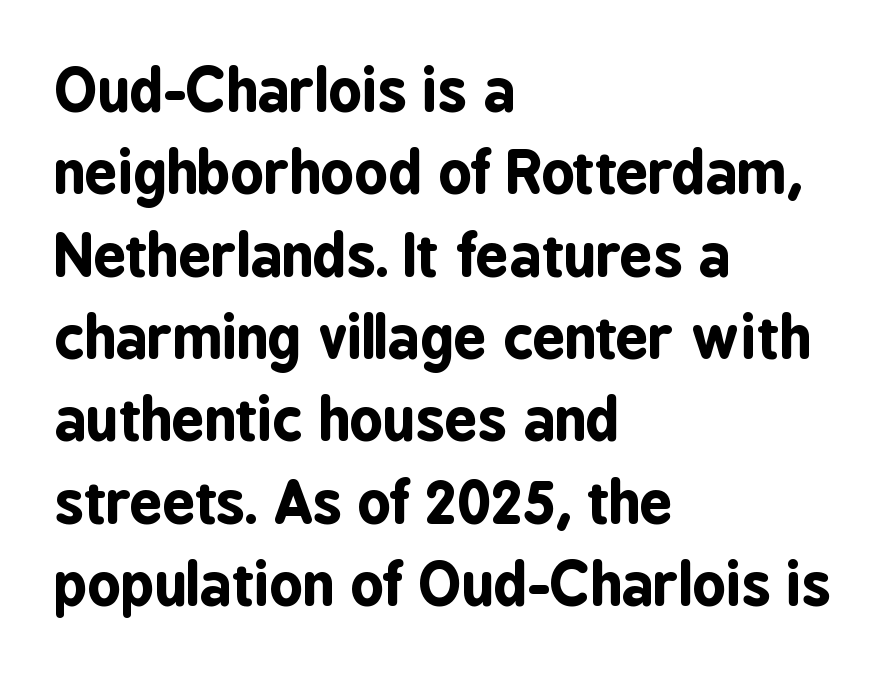
{"serif": "no", "italic": "no", "bold": "yes", "weight": "bold", "width": "condensed", "stroke_contrast": "low", "x_height": "medium", "monospaced": "no", "underline": "no", "align": "left", "line_spacing": "normal", "line_spacing_ratio": 1.42, "letter_spacing": "normal", "letter_spacing_em": 0.0, "glyph_px": 58}
